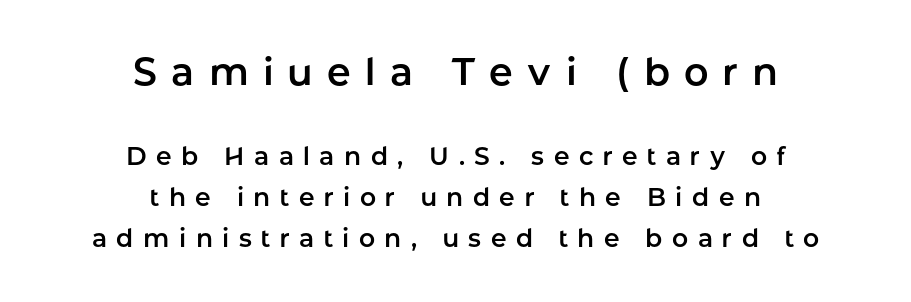
You could only call the tracking loose — the letters float apart. Leading matches the norm, producing a regular column. Posture: vertical. Does the bottom block carry the larger type? No, the top block does. The rendering uses natural spacing where letterforms have individual widths.
